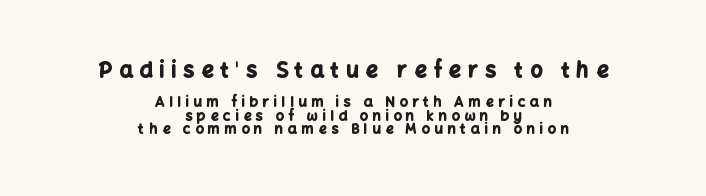
What weight is shown? A full bold with thick strokes. Letters rest on an invisible, unmarked baseline. This sample uses expanded letter spacing, leaving extra air between glyphs. Reading top to bottom, the characters get smaller at the block break. Every row of glyphs is offset so its center matches the block's center.
